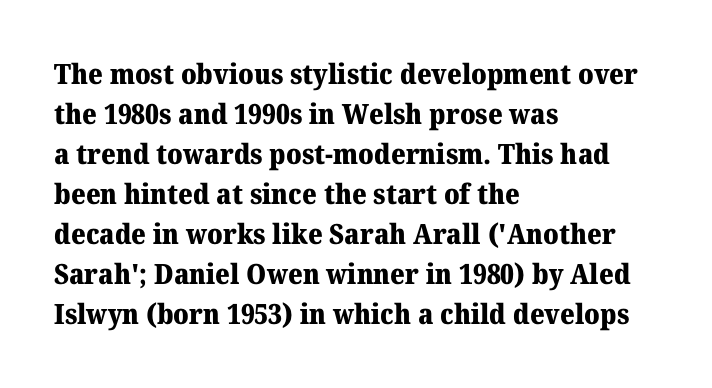
{"serif": "yes", "italic": "no", "bold": "yes", "weight": "heavy", "width": "normal", "stroke_contrast": "medium", "x_height": "medium", "monospaced": "no", "underline": "no", "align": "left", "line_spacing": "normal", "line_spacing_ratio": 1.43, "letter_spacing": "normal", "letter_spacing_em": 0.0, "glyph_px": 28}
